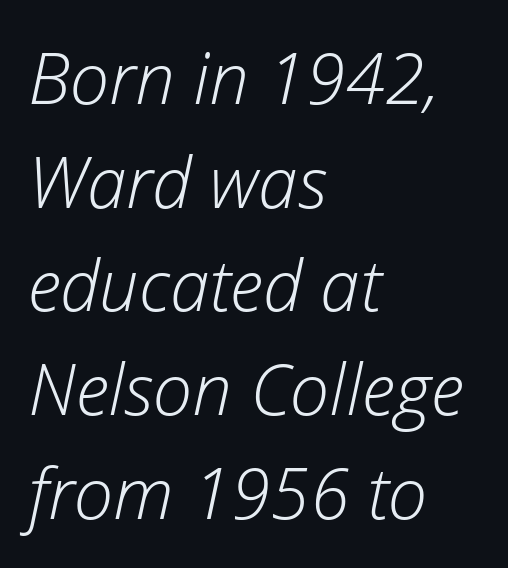
{"italic": "yes", "lean": "right", "slant_degrees": 12, "bold": "no", "weight": "light", "width": "normal", "stroke_contrast": "low", "x_height": "medium", "monospaced": "no", "underline": "no", "align": "left", "line_spacing": "normal", "line_spacing_ratio": 1.46, "letter_spacing": "normal", "letter_spacing_em": 0.0, "glyph_px": 71}
